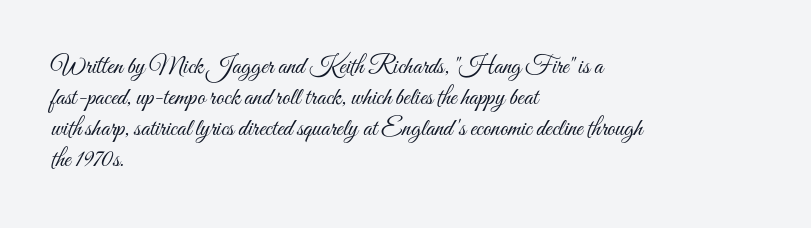
A light-to-regular cut is what we see here. Clear beneath every line of the passage. The passage shown has conventional tracking throughout. Leftover space on each line is placed entirely after the last word.
